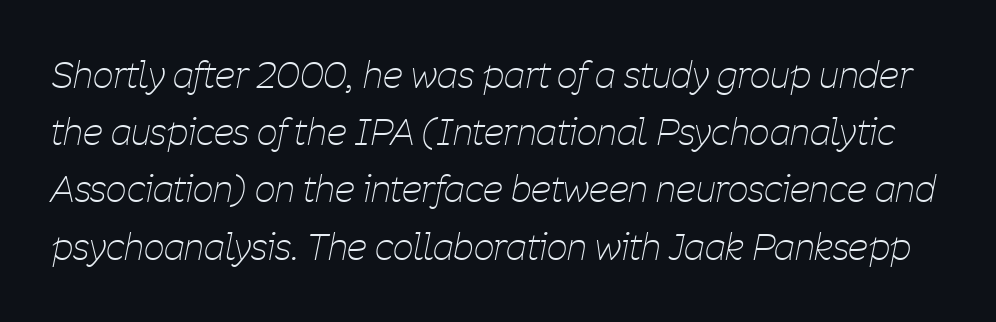
{"italic": "yes", "lean": "right", "slant_degrees": 11, "bold": "no", "weight": "thin", "width": "condensed", "stroke_contrast": "low", "x_height": "medium", "monospaced": "no", "underline": "no", "line_spacing": "normal", "line_spacing_ratio": 1.59, "letter_spacing": "normal", "letter_spacing_em": 0.0, "glyph_px": 36}
